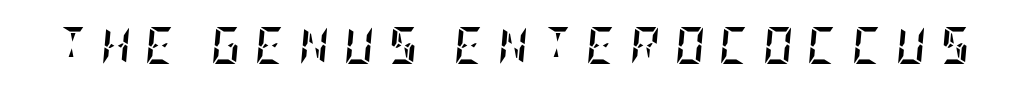
The image shows 37 px semibold, condensed type, italic (leaning right); set unusually wide letter spacing (+0.38 em), not underlined; low stroke contrast and a large x-height.
